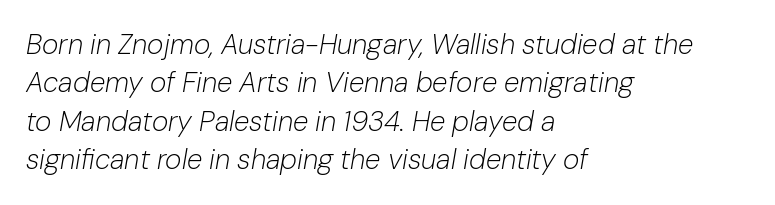
{"italic": "yes", "lean": "right", "slant_degrees": 10, "bold": "no", "weight": "light", "width": "normal", "stroke_contrast": "low", "x_height": "medium", "monospaced": "no", "underline": "no", "align": "left", "line_spacing": "normal", "line_spacing_ratio": 1.37, "letter_spacing": "normal", "letter_spacing_em": 0.0, "glyph_px": 28}
